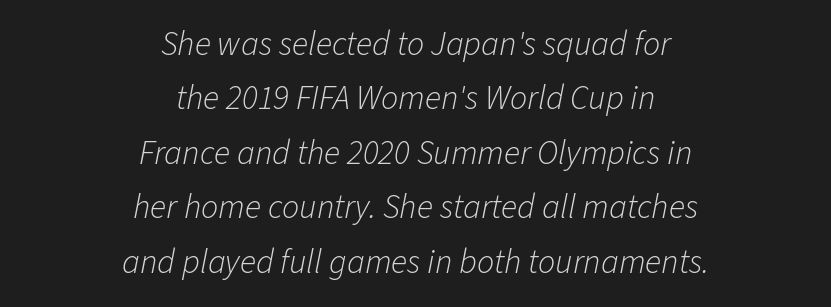
Is the type slanted? Yes — the strokes lean at a clear angle. Only glyphs here, with clear space below each row. Looks like regular typesetting: each glyph gets only the width it needs. The font sits on the lighter half of the weight spectrum, regular included. This rendering leaves character spacing at its baseline value.
